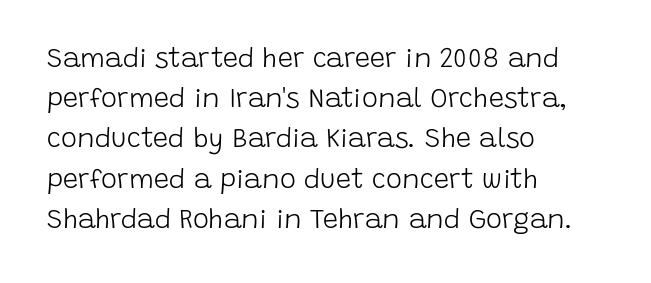
Q: Is the text bold? A: No.
Q: Is the text italic (slanted)? A: No, it is upright.
Q: Is the text underlined? A: No.
Q: How is the paragraph aligned? A: Left-aligned.
Q: Is the spacing between letters normal or unusually wide? A: Normal.
Q: Is the spacing between lines tight, normal or loose? A: Normal.
